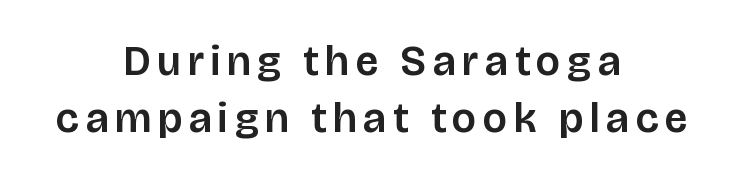
The image shows 42 px sans-serif type, upright; set centered, normal line spacing (1.35x), not underlined; low stroke contrast and a large x-height.
